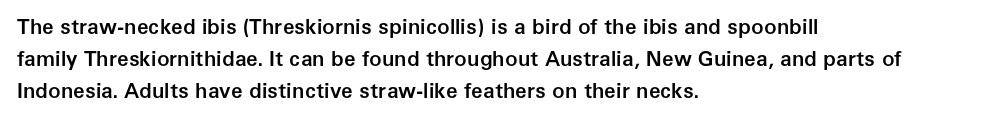
Q: Is the text bold? A: Semi-bold.
Q: Is the text italic (slanted)? A: No, it is upright.
Q: Is the text underlined? A: No.
Q: How is the paragraph aligned? A: Left-aligned.
Q: Is the spacing between letters normal or unusually wide? A: Normal.
Q: Is the spacing between lines tight, normal or loose? A: Normal.
